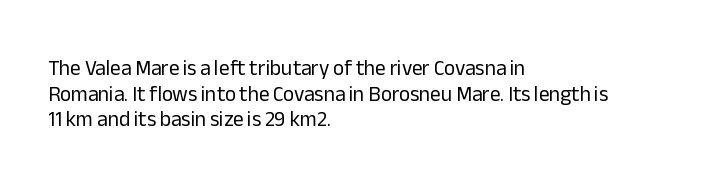
The image shows 21 px text type, upright; set left-aligned, line spacing 1.22x, normal letter spacing, not underlined.
